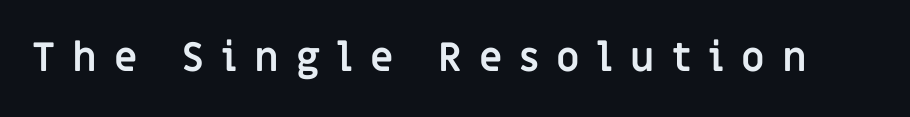
The image shows 40 px semibold sans-serif type, upright; set unusually wide letter spacing (+0.43 em), not underlined; low stroke contrast and a large x-height.
